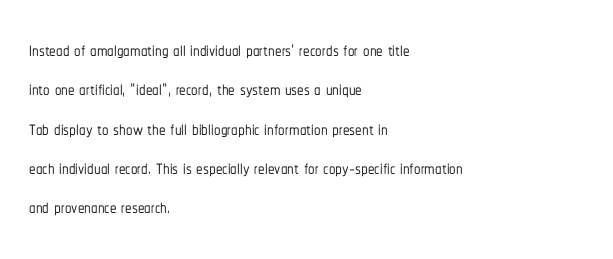
{"italic": "no", "underline": "no", "align": "left", "line_spacing": "normal", "line_spacing_ratio": 1.51, "letter_spacing": "normal", "letter_spacing_em": 0.0, "glyph_px": 26}
